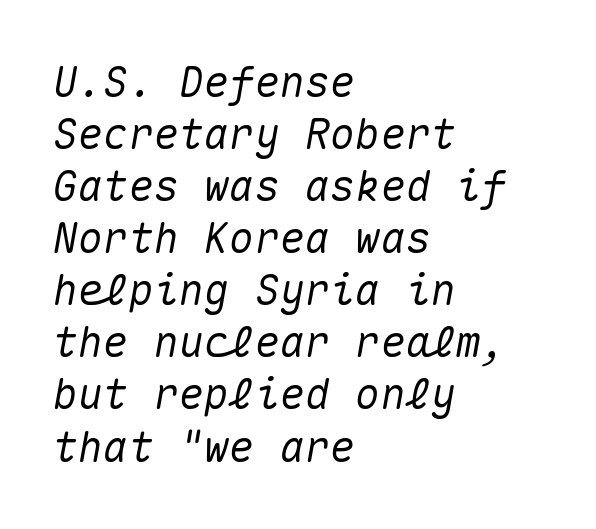
The image shows 42 px text type, italic (leaning right), monospaced; set left-aligned, line spacing 1.24x, normal letter spacing, not underlined; medium stroke contrast and a medium x-height.
